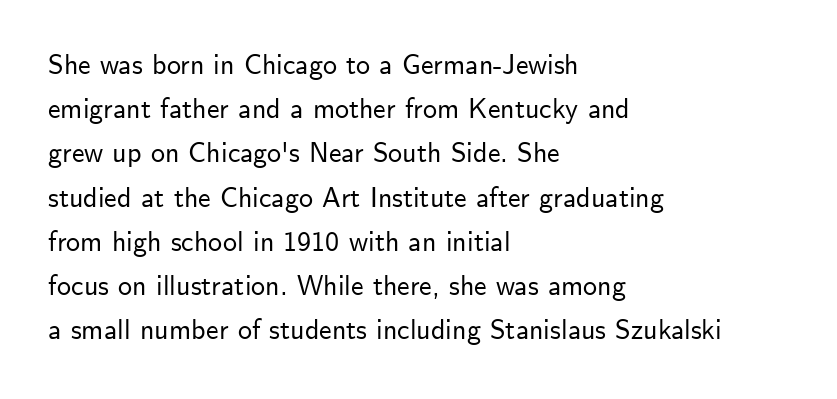
{"serif": "no", "italic": "no", "width": "normal", "stroke_contrast": "low", "x_height": "small", "monospaced": "no", "underline": "no", "align": "left", "line_spacing": "normal", "line_spacing_ratio": 1.58, "letter_spacing": "normal", "letter_spacing_em": 0.0, "glyph_px": 28}
